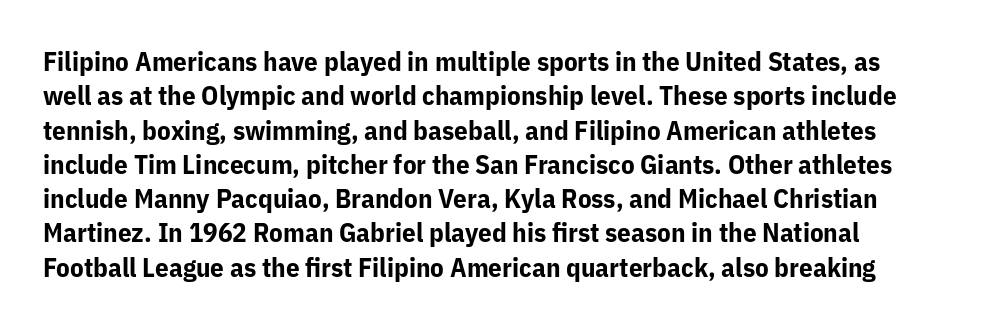
Q: Is the text bold? A: Yes.
Q: Is the text italic (slanted)? A: No, it is upright.
Q: Is the text underlined? A: No.
Q: How is the paragraph aligned? A: Left-aligned.
Q: Is the spacing between letters normal or unusually wide? A: Normal.
Q: Is the spacing between lines tight, normal or loose? A: Normal.
